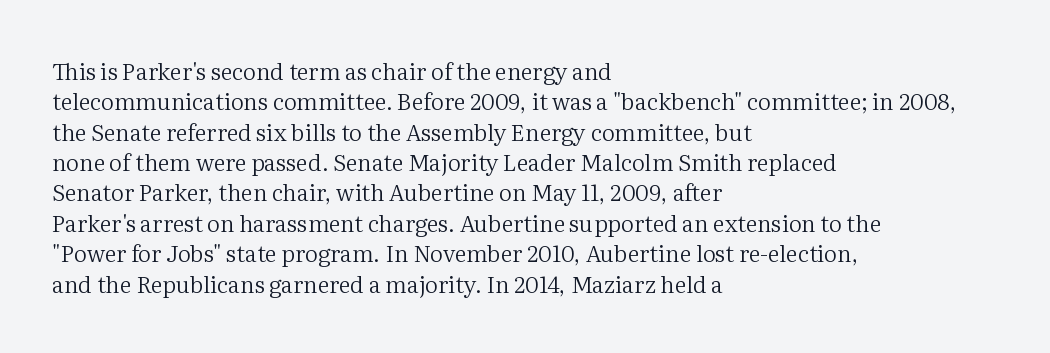
The image shows 23 px text type, upright; set left-aligned, normal line spacing (1.32x), normal letter spacing, not underlined.
